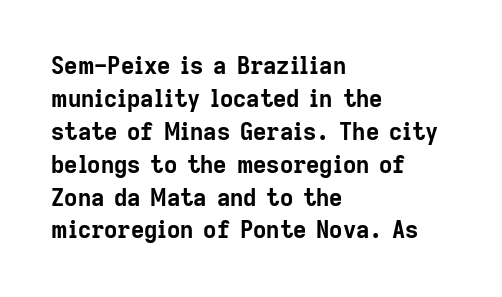
The gaps between neighbouring characters are ordinary and unremarkable. A dark, heavy texture on the line: the type is bold. Leftover space on each line is placed entirely after the last word. Reading down the column, the eye jumps a familiar distance to each next line. This is the regular roman posture of the typeface.
